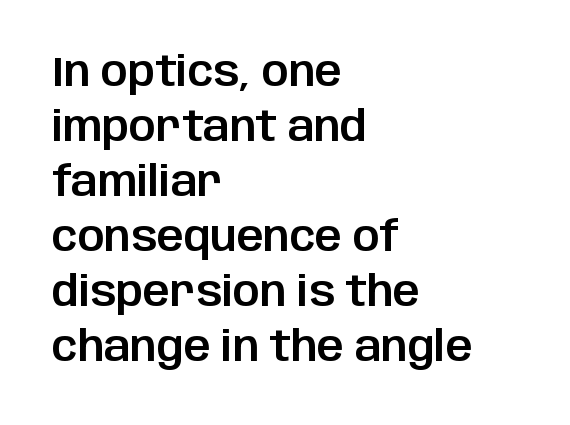
Q: Is the text italic (slanted)? A: No, it is upright.
Q: Is the typeface a serif or a sans-serif typeface? A: Sans-serif.
Q: Is the text underlined? A: No.
Q: How is the paragraph aligned? A: Left-aligned.
Q: Is the spacing between letters normal or unusually wide? A: Normal.
Q: Is the spacing between lines tight, normal or loose? A: Normal.
Q: Width (condensed, normal, or wide)? A: Normal.
Q: Stroke contrast? A: Low.
Q: x-height? A: Large.
Q: Monospaced? A: No.
